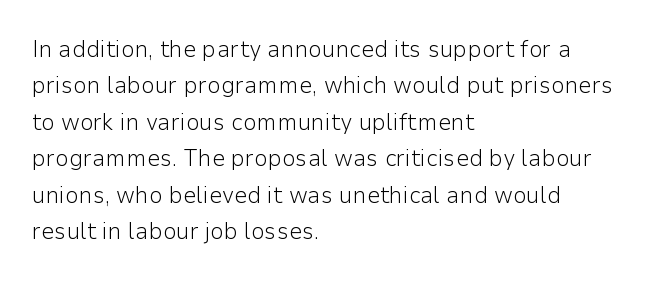
The foot of each line stays bare and open. These lines stack with their left ends in a neat column. Italic: no, the glyphs are upright roman. These lines sit exactly where default settings would place them.
